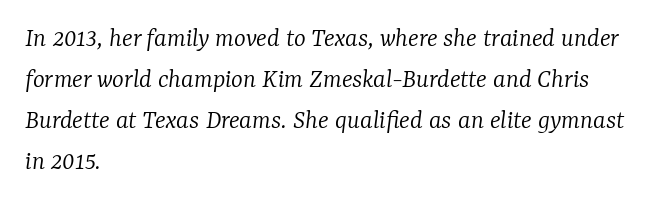
{"serif": "yes", "italic": "yes", "lean": "right", "slant_degrees": 7, "bold": "no", "weight": "light", "width": "normal", "stroke_contrast": "low", "x_height": "medium", "monospaced": "no", "underline": "no", "align": "left", "line_spacing": "normal", "line_spacing_ratio": 1.47, "letter_spacing": "normal", "letter_spacing_em": 0.0, "glyph_px": 28}
